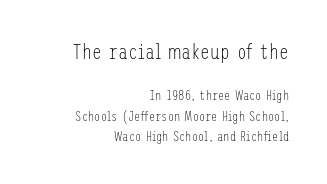
Size contrast runs from large at the top to small at the bottom. Anything drawn beneath the words? Only blank space. No extra ink here — the face is not bold. The axis of the letterforms is exactly vertical. Compared with typical body copy, the letter spacing here is the same.
